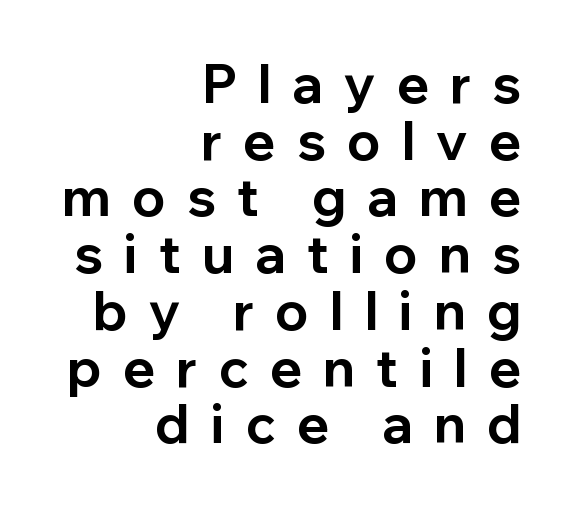
Q: Is the text bold? A: Yes.
Q: Is the text italic (slanted)? A: No, it is upright.
Q: Is the typeface a serif or a sans-serif typeface? A: Sans-serif.
Q: Is the text underlined? A: No.
Q: How is the paragraph aligned? A: Right-aligned.
Q: Is the spacing between letters normal or unusually wide? A: Unusually wide.
Q: Is the spacing between lines tight, normal or loose? A: Tight.
Q: Width (condensed, normal, or wide)? A: Normal.
Q: Stroke contrast? A: Low.
Q: x-height? A: Medium.
Q: Monospaced? A: No.
